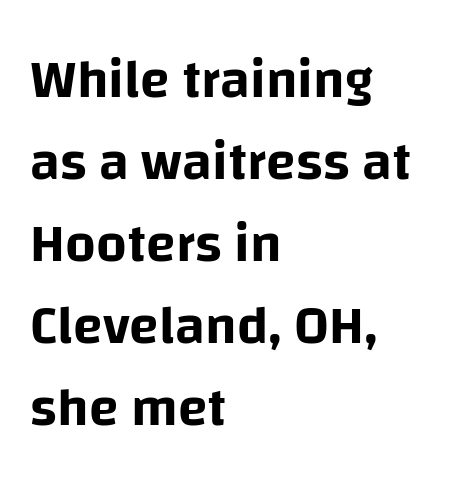
Q: Is the text italic (slanted)? A: No, it is upright.
Q: Is the typeface a serif or a sans-serif typeface? A: Sans-serif.
Q: Is the text underlined? A: No.
Q: How is the paragraph aligned? A: Left-aligned.
Q: Is the spacing between letters normal or unusually wide? A: Normal.
Q: Is the spacing between lines tight, normal or loose? A: Normal.
Q: Width (condensed, normal, or wide)? A: Normal.
Q: Stroke contrast? A: Low.
Q: x-height? A: Large.
Q: Monospaced? A: No.
